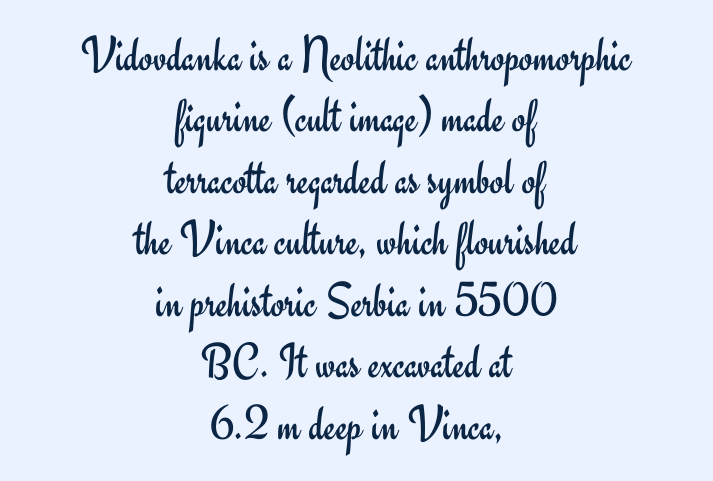
Q: Is the text bold? A: No.
Q: Is the text italic (slanted)? A: Yes.
Q: Is the typeface a serif or a sans-serif typeface? A: Sans-serif.
Q: Is the text underlined? A: No.
Q: How is the paragraph aligned? A: Centered.
Q: Is the spacing between letters normal or unusually wide? A: Normal.
Q: Width (condensed, normal, or wide)? A: Normal.
Q: Stroke contrast? A: Low.
Q: x-height? A: Small.
Q: Monospaced? A: No.
